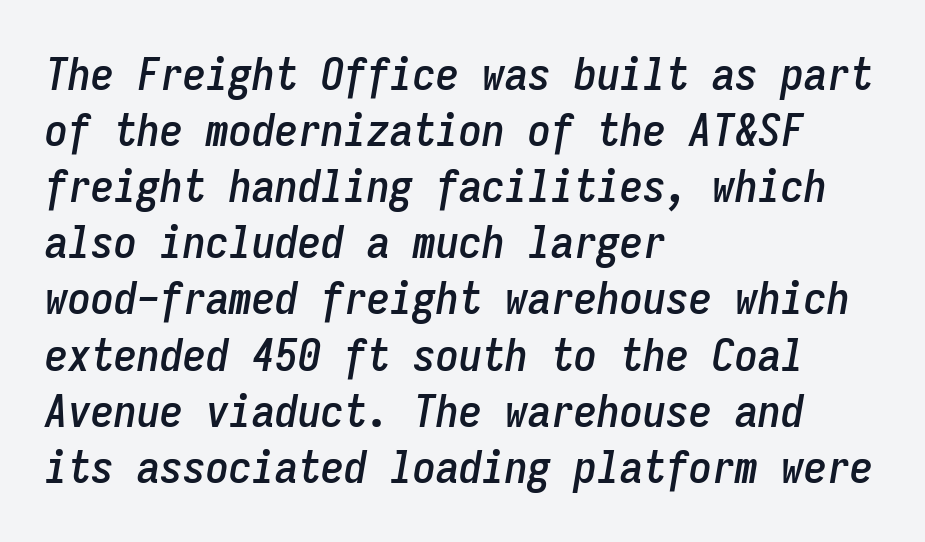
Q: Is the text italic (slanted)? A: Yes, it leans right by about 9 degrees.
Q: Is the text underlined? A: No.
Q: How is the paragraph aligned? A: Left-aligned.
Q: Is the spacing between letters normal or unusually wide? A: Normal.
Q: Width (condensed, normal, or wide)? A: Condensed.
Q: Stroke contrast? A: Low.
Q: x-height? A: Medium.
Q: Monospaced? A: Yes.
